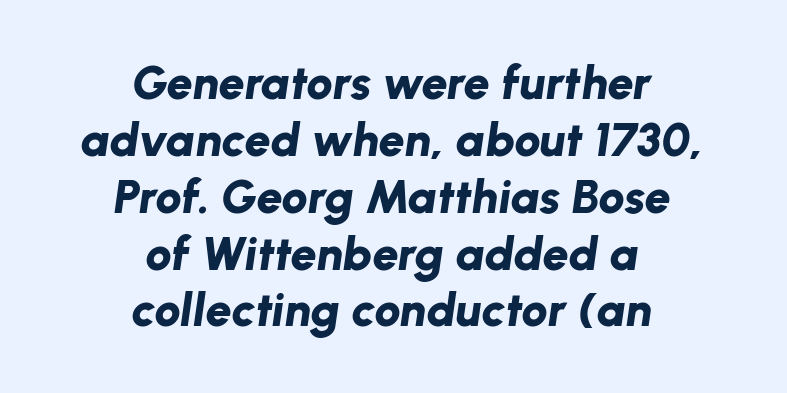
Q: Is the text bold? A: Yes.
Q: Is the text italic (slanted)? A: Yes, it leans right by about 8 degrees.
Q: Is the text underlined? A: No.
Q: How is the paragraph aligned? A: Centered.
Q: Is the spacing between letters normal or unusually wide? A: Normal.
Q: Width (condensed, normal, or wide)? A: Normal.
Q: Stroke contrast? A: Low.
Q: x-height? A: Medium.
Q: Monospaced? A: No.
